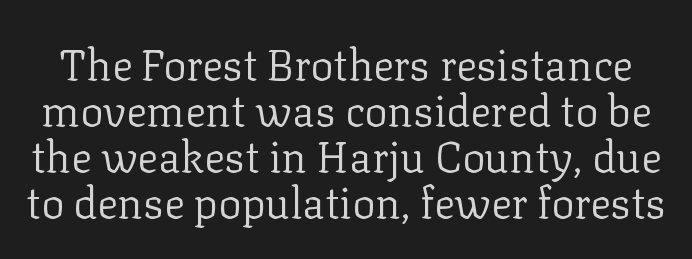
Q: Is the text bold? A: No.
Q: Is the text italic (slanted)? A: No, it is upright.
Q: Is the typeface a serif or a sans-serif typeface? A: Serif.
Q: Is the text underlined? A: No.
Q: Is the spacing between letters normal or unusually wide? A: Normal.
Q: Is the spacing between lines tight, normal or loose? A: Tight.
Q: Width (condensed, normal, or wide)? A: Normal.
Q: Stroke contrast? A: Low.
Q: x-height? A: Medium.
Q: Monospaced? A: No.
